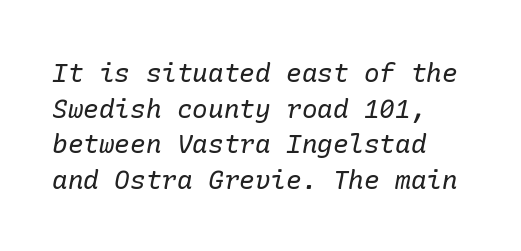
The image shows 26 px text type, italic (leaning right); set left-aligned, normal line spacing (1.37x), normal letter spacing, not underlined.
